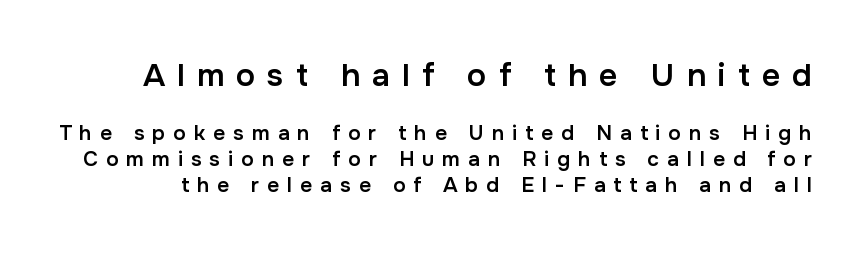
The image shows 32 px semibold sans-serif type, upright; set line spacing 1.24x, unusually wide letter spacing (+0.38 em), not underlined; the first (top) block is 1.52x larger; low stroke contrast and a medium x-height.
